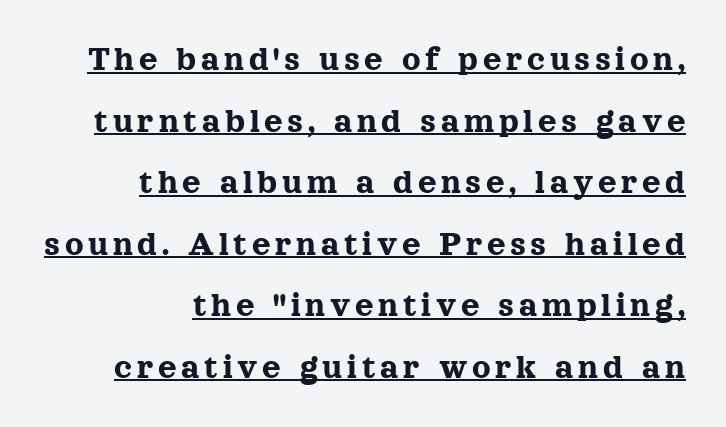
Q: Is the text italic (slanted)? A: No, it is upright.
Q: Is the typeface a serif or a sans-serif typeface? A: Serif.
Q: Is the text underlined? A: Yes.
Q: How is the paragraph aligned? A: Right-aligned.
Q: Width (condensed, normal, or wide)? A: Normal.
Q: x-height? A: Medium.
Q: Monospaced? A: No.
